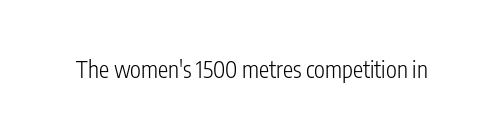
The type is set solid horizontally, with unmodified tracking. Words float on clear page, feet unadorned. A quiet, ordinary-to-light weight characterises the typeface. The type sits square on the baseline with zero lean.
